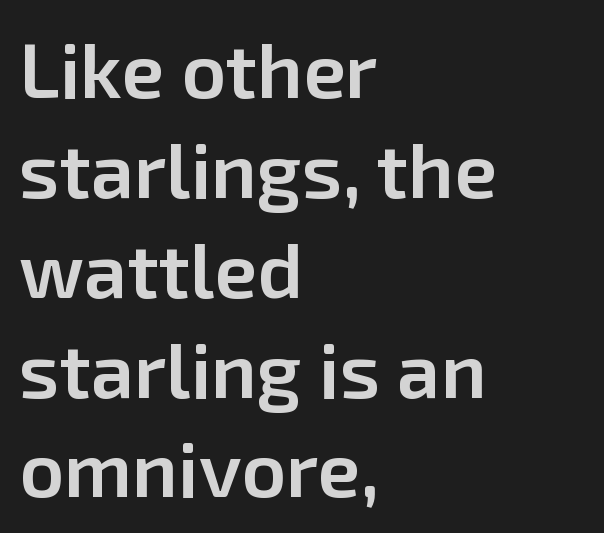
{"serif": "no", "italic": "no", "bold": "semi", "weight": "semibold", "width": "normal", "stroke_contrast": "low", "x_height": "medium", "monospaced": "no", "underline": "no", "align": "left", "line_spacing": "normal", "line_spacing_ratio": 1.28, "letter_spacing": "normal", "letter_spacing_em": 0.0, "glyph_px": 78}
